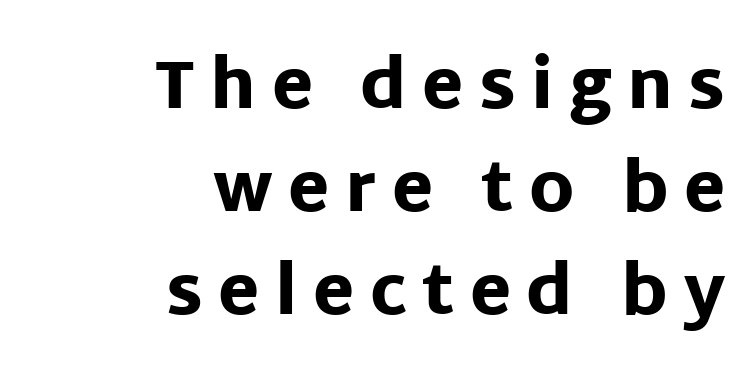
The image shows 67 px heavy sans-serif type, upright; set right-aligned, normal line spacing (1.54x), unusually wide letter spacing (+0.23 em), not underlined; low stroke contrast and a large x-height.
